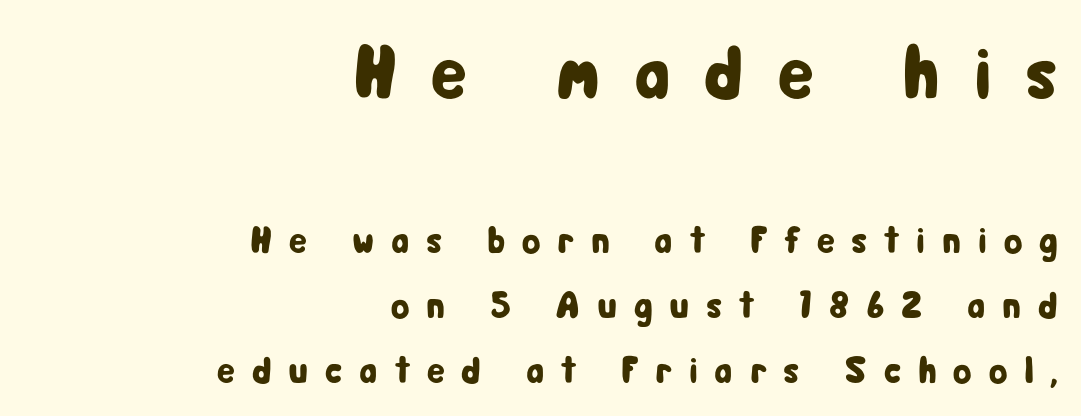
Q: Is the text italic (slanted)? A: No, it is upright.
Q: Is the typeface a serif or a sans-serif typeface? A: Sans-serif.
Q: Is the text underlined? A: No.
Q: How is the paragraph aligned? A: Right-aligned.
Q: Is the spacing between letters normal or unusually wide? A: Unusually wide.
Q: Which block of text is set in a larger size, the first (top) or the second (bottom)? A: The first (top) one.
Q: Width (condensed, normal, or wide)? A: Condensed.
Q: Stroke contrast? A: Low.
Q: x-height? A: Medium.
Q: Monospaced? A: No.
